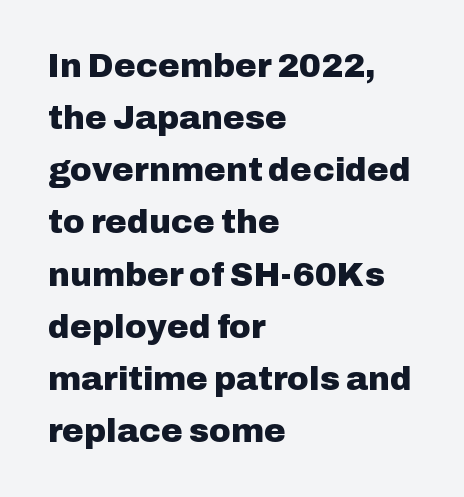
Upright lettering throughout. As a designer I'd log this as weight 700, bold. Descenders are the only things crossing below the line. What stands out about the letter spacing? Nothing — it is the standard amount. The setting favours the left margin, as ordinary paragraphs usually do. Note the varied advance widths — an 'i' is clearly narrower than an 'm'.
